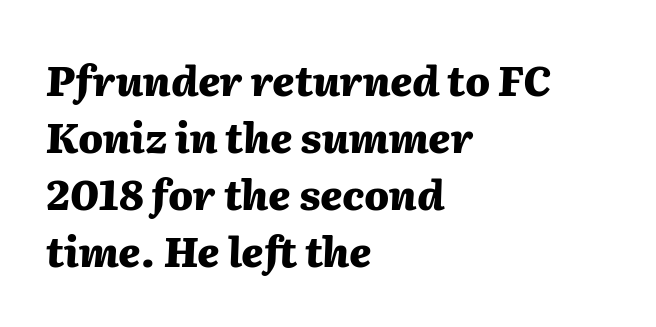
The image shows 41 px heavy type, italic (leaning right); set left-aligned, normal line spacing (1.39x), normal letter spacing, not underlined; medium stroke contrast and a medium x-height.
